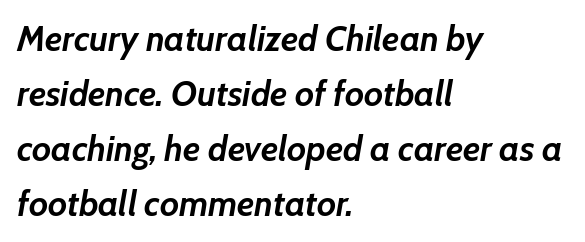
Heavy-handed strokes throughout: this text is bold. The letters advance in unequal steps, a hallmark of proportional type. Look at the tracking — it's just the regular setting, nothing added. Short and long lines alike share a common starting point at left. Rendered with sloped, italic letterforms.
